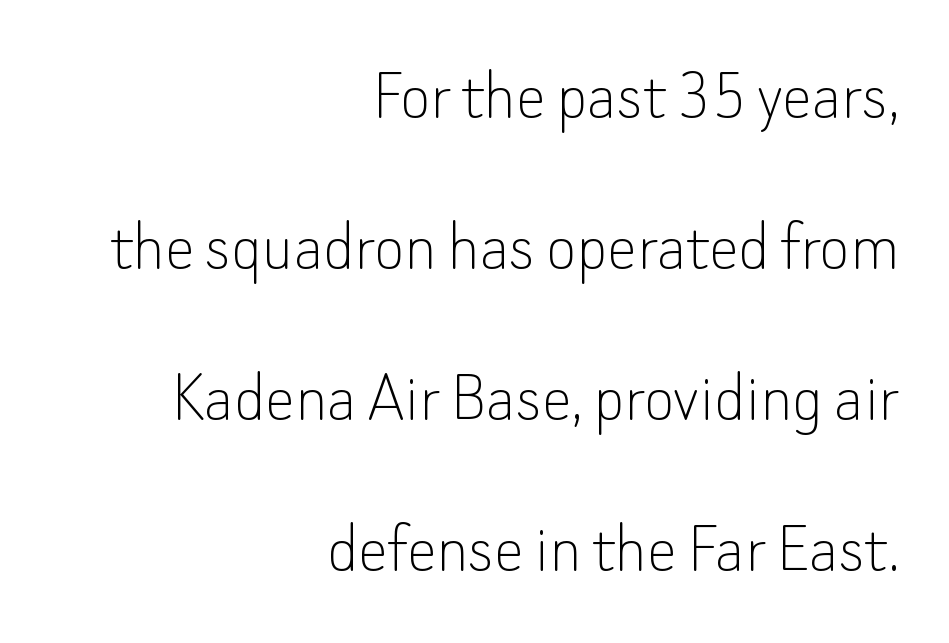
The image shows 74 px thin sans-serif type, upright; set right-aligned, loose line spacing (2.04x), normal letter spacing, not underlined; low stroke contrast and a small x-height.
